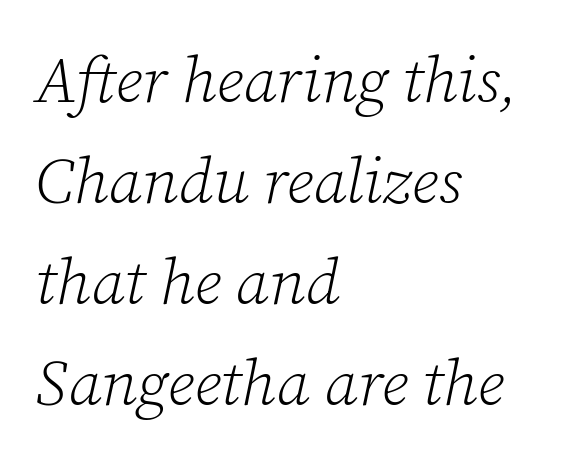
Italic: yes, the glyphs are oblique. No word sits above an underline. The characters are drawn with everyday or finer stroke widths. Students, note that the glyphs here touch the page at normal intervals.
